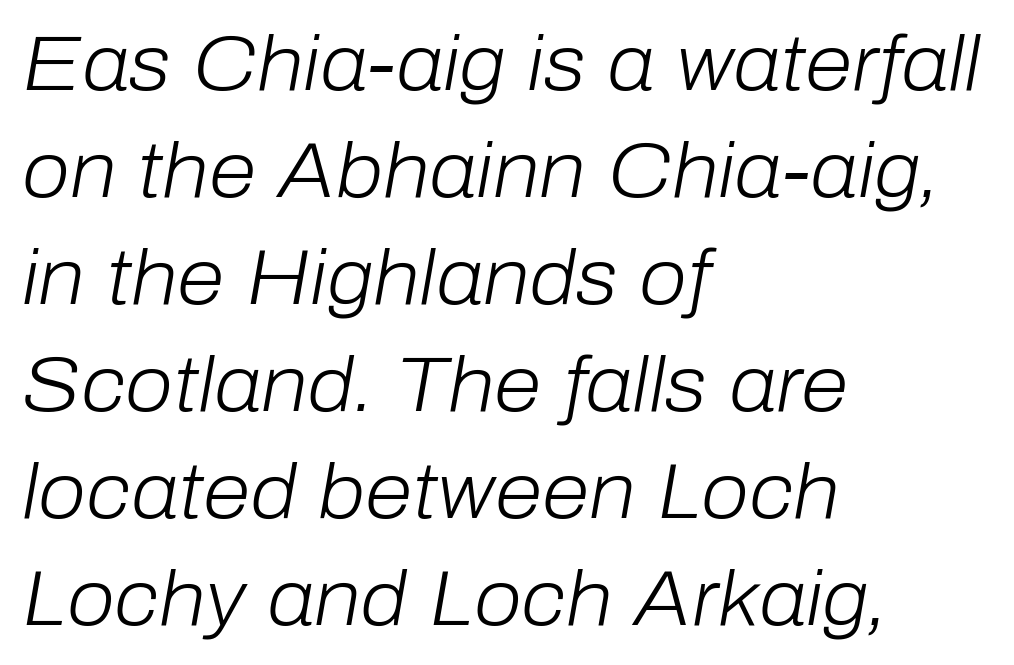
{"italic": "yes", "lean": "right", "slant_degrees": 10, "bold": "no", "weight": "light", "width": "normal", "stroke_contrast": "low", "x_height": "medium", "monospaced": "no", "underline": "no", "align": "left", "line_spacing": "normal", "line_spacing_ratio": 1.39, "letter_spacing": "normal", "letter_spacing_em": 0.0, "glyph_px": 77}
